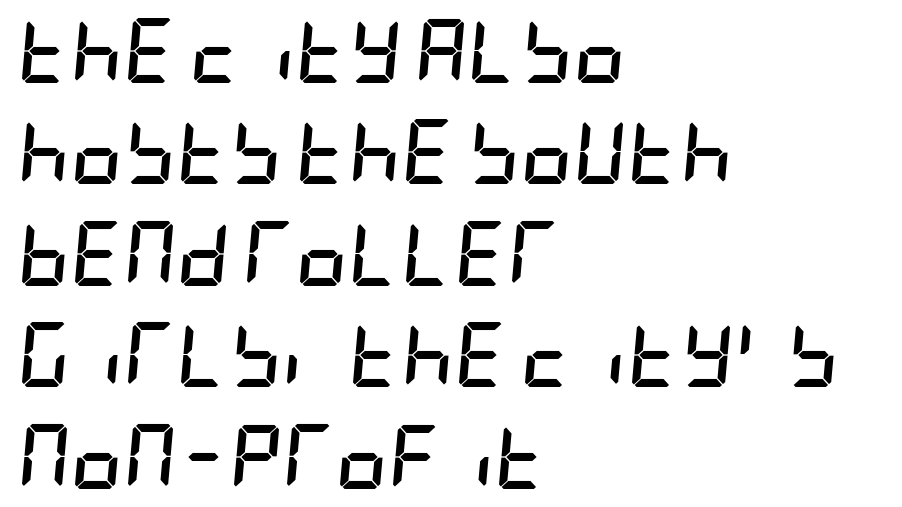
Q: Is the text bold? A: Yes.
Q: Is the text italic (slanted)? A: Yes, it leans right by about 5 degrees.
Q: Is the text underlined? A: No.
Q: How is the paragraph aligned? A: Left-aligned.
Q: Is the spacing between letters normal or unusually wide? A: Normal.
Q: Is the spacing between lines tight, normal or loose? A: Normal.
Q: Width (condensed, normal, or wide)? A: Condensed.
Q: Stroke contrast? A: Low.
Q: x-height? A: Large.
